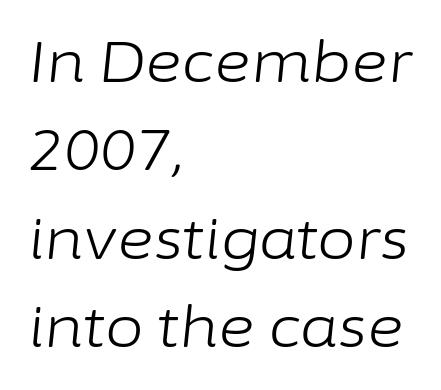
Q: Is the text bold? A: No.
Q: Is the text italic (slanted)? A: Yes, it leans right by about 6 degrees.
Q: Is the text underlined? A: No.
Q: How is the paragraph aligned? A: Left-aligned.
Q: Is the spacing between letters normal or unusually wide? A: Normal.
Q: Is the spacing between lines tight, normal or loose? A: Normal.
Q: Width (condensed, normal, or wide)? A: Normal.
Q: Stroke contrast? A: Low.
Q: x-height? A: Medium.
Q: Monospaced? A: No.
